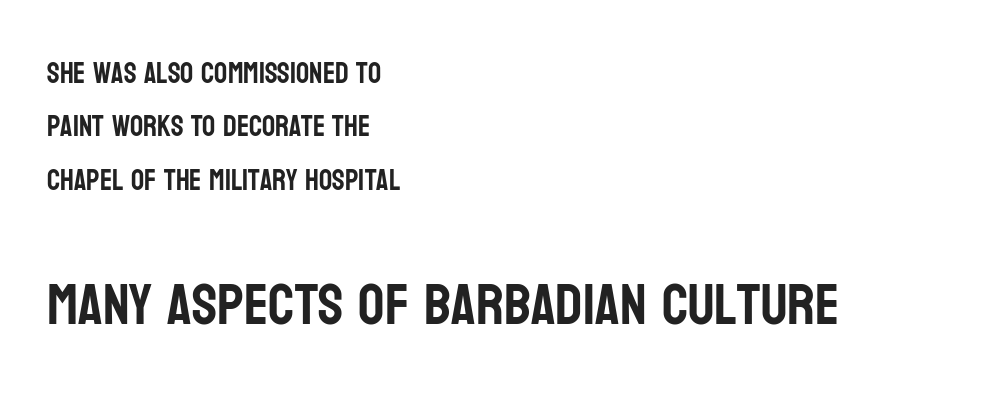
The image shows 58 px condensed sans-serif type, upright; set left-aligned, line spacing 1.84x, normal letter spacing, not underlined; the second (bottom) block is 2.0x larger; low stroke contrast and a large x-height.
